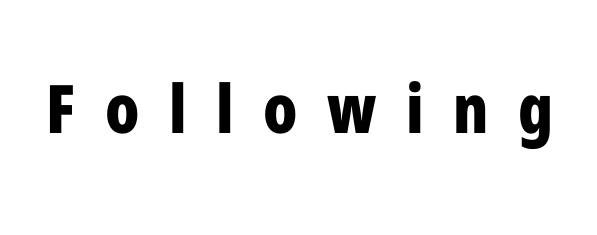
Q: Is the text bold? A: Yes.
Q: Is the text italic (slanted)? A: No, it is upright.
Q: Is the typeface a serif or a sans-serif typeface? A: Sans-serif.
Q: Is the text underlined? A: No.
Q: Is the spacing between letters normal or unusually wide? A: Unusually wide.
Q: Width (condensed, normal, or wide)? A: Condensed.
Q: Stroke contrast? A: Low.
Q: x-height? A: Medium.
Q: Monospaced? A: No.
